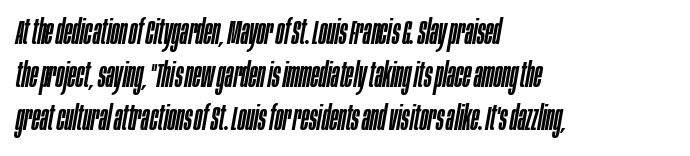
The image shows 34 px condensed type, italic (leaning right); set left-aligned, normal line spacing (1.27x), normal letter spacing, not underlined; low stroke contrast and a large x-height.
